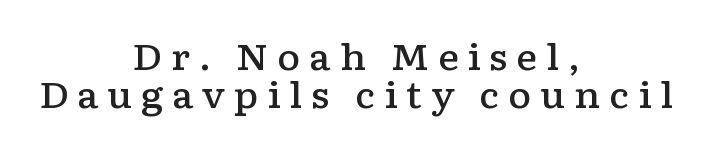
Q: Is the text bold? A: Semi-bold.
Q: Is the text italic (slanted)? A: No, it is upright.
Q: Is the typeface a serif or a sans-serif typeface? A: Serif.
Q: Is the text underlined? A: No.
Q: How is the paragraph aligned? A: Centered.
Q: Is the spacing between letters normal or unusually wide? A: Unusually wide.
Q: Is the spacing between lines tight, normal or loose? A: Tight.
Q: Width (condensed, normal, or wide)? A: Wide.
Q: Stroke contrast? A: Low.
Q: x-height? A: Medium.
Q: Monospaced? A: No.
